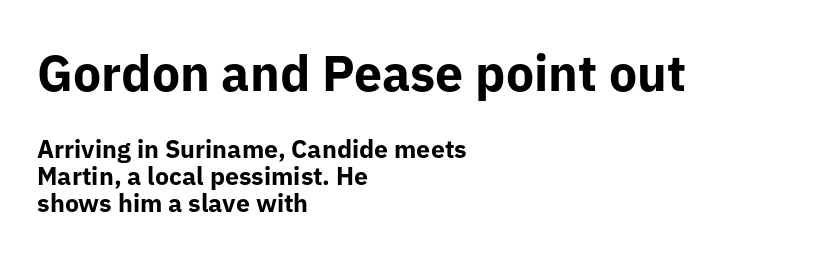
The image shows 50 px bold sans-serif type, upright; set left-aligned, tight line spacing (1.08x), normal letter spacing, not underlined; the first (top) block is 2.0x larger; low stroke contrast and a medium x-height.
